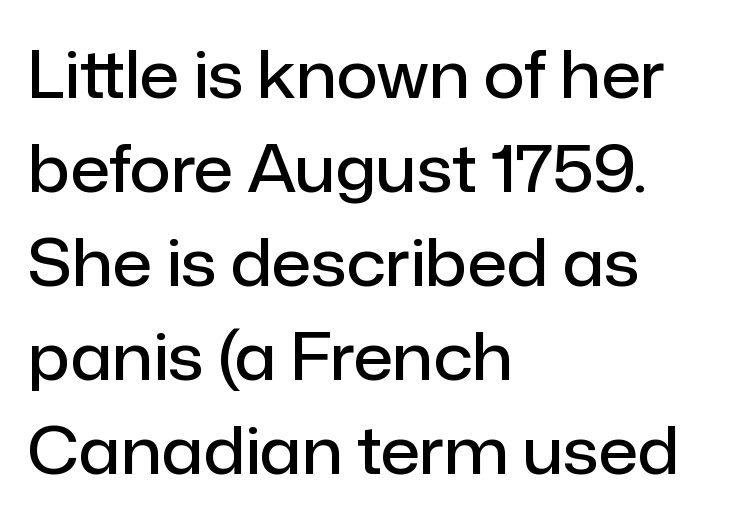
The image shows 64 px semibold sans-serif type, upright; set left-aligned, normal line spacing (1.47x), normal letter spacing, not underlined; low stroke contrast and a medium x-height.
